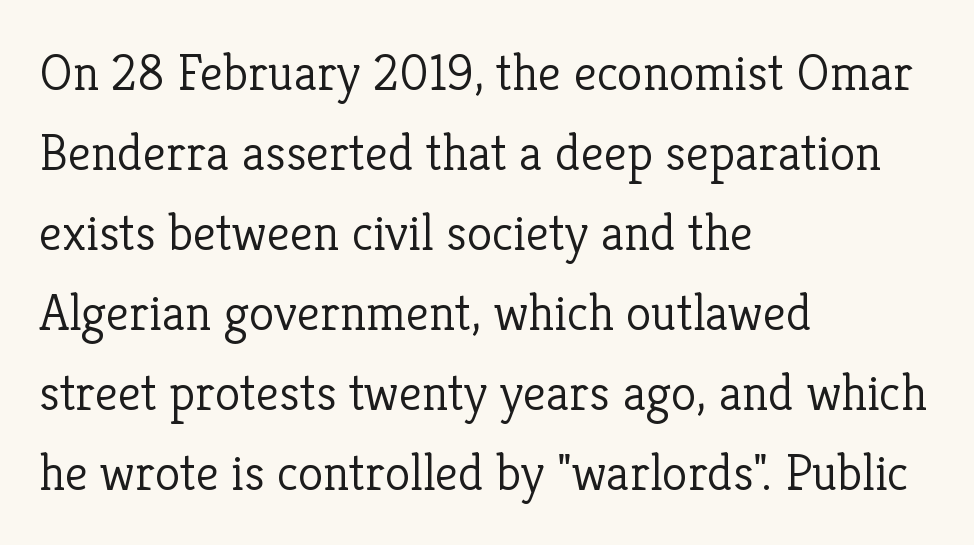
{"serif": "yes", "italic": "no", "bold": "no", "weight": "light", "width": "normal", "stroke_contrast": "low", "x_height": "medium", "monospaced": "no", "underline": "no", "align": "left", "line_spacing": "normal", "line_spacing_ratio": 1.54, "letter_spacing": "normal", "letter_spacing_em": 0.0, "glyph_px": 52}
